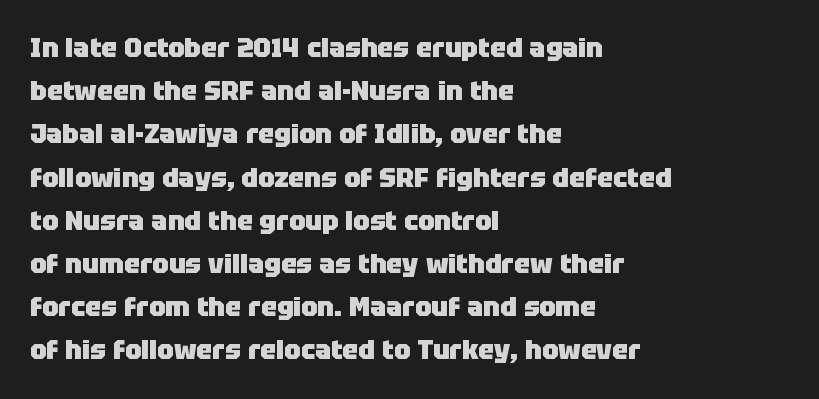
Layout note: lines flush left. Decoration check: the copy has no underline. Each new line begins a customary step beneath the previous one. The characters look thick and weighty, a clear bold. Do the letters lean? They stand straight.
